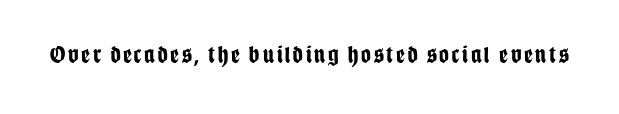
Q: Is the text bold? A: Yes.
Q: Is the text italic (slanted)? A: No, it is upright.
Q: Is the text underlined? A: No.
